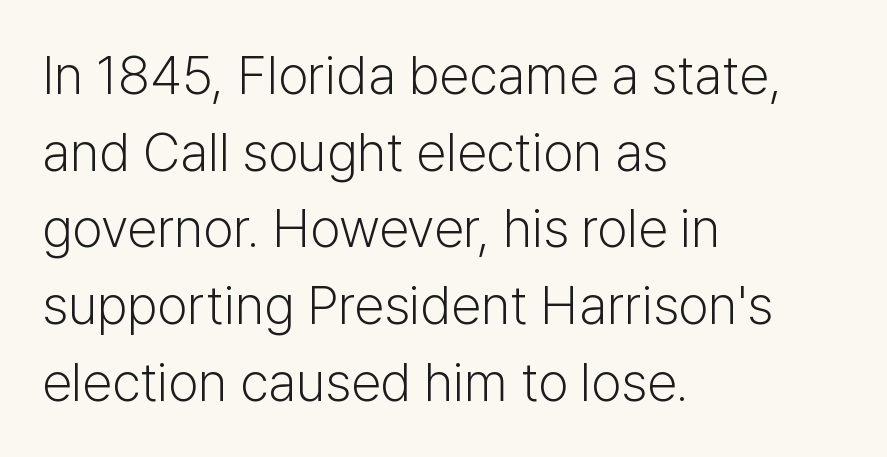
The image shows 54 px light sans-serif type, upright; set left-aligned, normal line spacing (1.42x), normal letter spacing, not underlined; low stroke contrast and a medium x-height.
